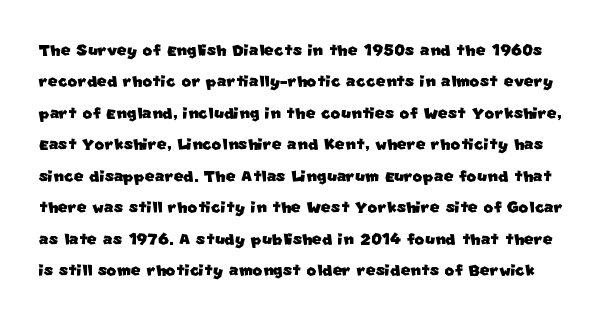
{"underline": "no", "line_spacing": "normal", "line_spacing_ratio": 1.5, "letter_spacing": "normal", "letter_spacing_em": 0.0, "glyph_px": 21}
